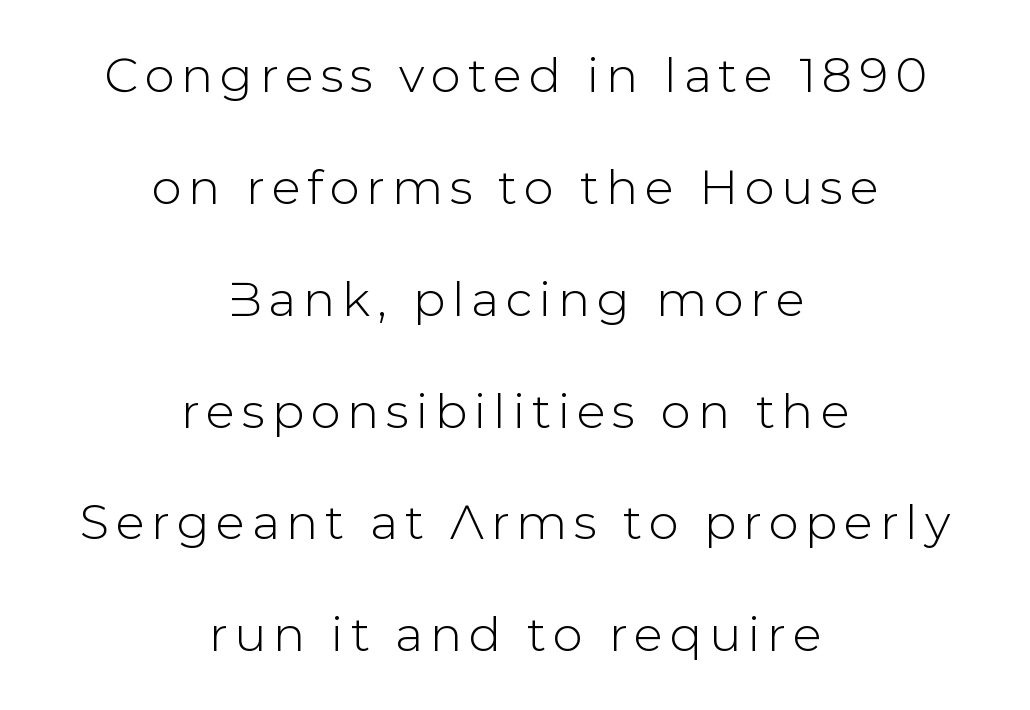
Q: Is the text italic (slanted)? A: No, it is upright.
Q: Is the typeface a serif or a sans-serif typeface? A: Sans-serif.
Q: Is the text underlined? A: No.
Q: How is the paragraph aligned? A: Centered.
Q: Is the spacing between lines tight, normal or loose? A: Loose.
Q: Width (condensed, normal, or wide)? A: Normal.
Q: Stroke contrast? A: Low.
Q: x-height? A: Medium.
Q: Monospaced? A: No.
